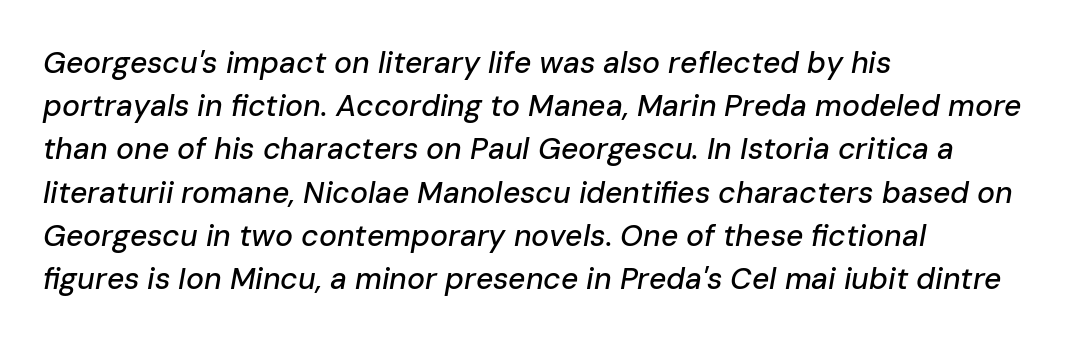
{"italic": "yes", "lean": "right", "slant_degrees": 10, "width": "normal", "stroke_contrast": "low", "x_height": "medium", "monospaced": "no", "underline": "no", "align": "left", "line_spacing": "normal", "line_spacing_ratio": 1.44, "letter_spacing": "normal", "letter_spacing_em": 0.0, "glyph_px": 30}
